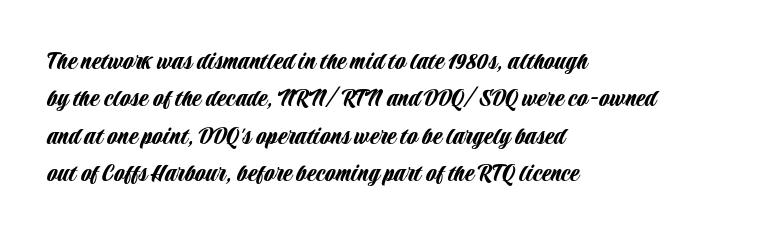
The image shows 27 px text type; set left-aligned, normal line spacing (1.38x), normal letter spacing, not underlined.
